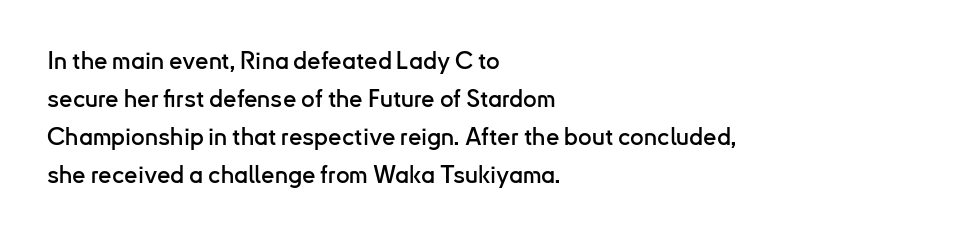
{"italic": "no", "underline": "no", "align": "left", "line_spacing": "normal", "line_spacing_ratio": 1.58, "letter_spacing": "normal", "letter_spacing_em": 0.0, "glyph_px": 24}
